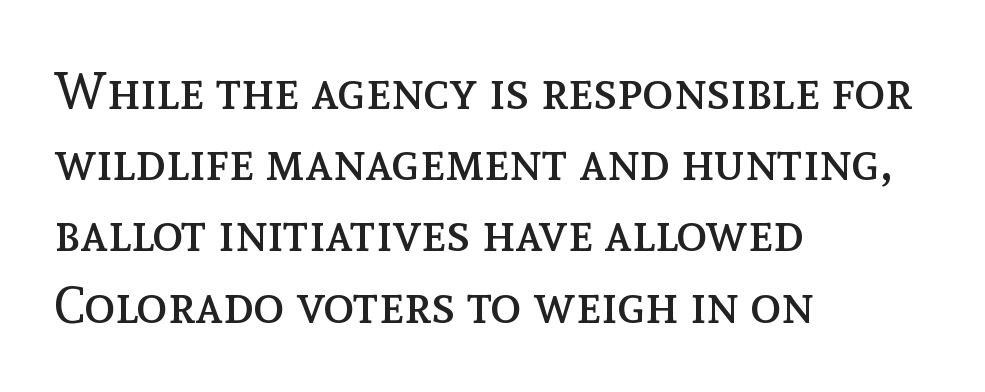
The string is rendered with underlining switched off. Standard letterfit; no display-style spreading of the glyphs. Teacher's note: observe the even left margin — that is flush-left alignment. Posture: straight, roman, zero tilt. The rendering uses a moderate line-height, typical for paragraphs.
